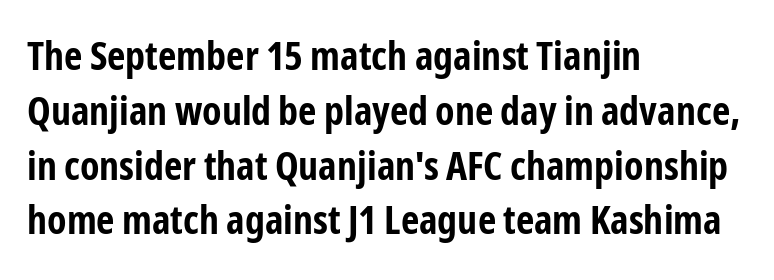
{"serif": "no", "italic": "no", "bold": "yes", "weight": "bold", "width": "condensed", "stroke_contrast": "low", "x_height": "medium", "monospaced": "no", "underline": "no", "align": "left", "line_spacing": "normal", "line_spacing_ratio": 1.37, "letter_spacing": "normal", "letter_spacing_em": 0.0, "glyph_px": 40}
